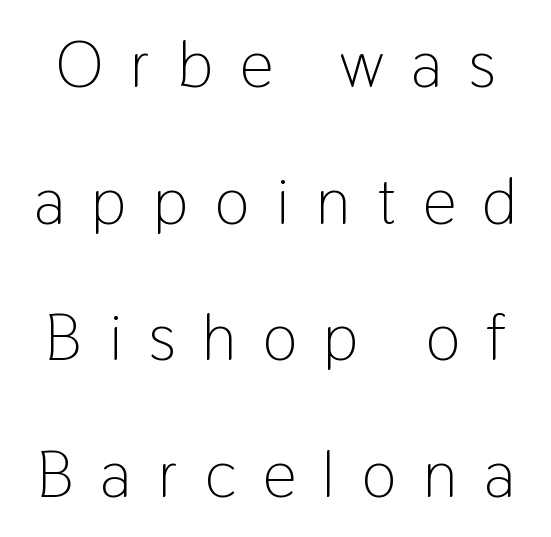
You could not count columns in this text — the font is proportionally spaced. Someone cranked the tracking dial way up on this one. Notice the wide empty band between every row — that's loose leading. Italic: no, the glyphs are upright roman. Note: no serifs on the glyphs.
